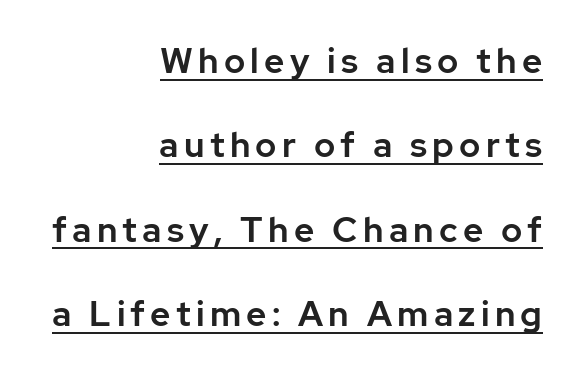
The image shows 35 px sans-serif type, upright; set right-aligned, loose line spacing (2.41x), underlined; low stroke contrast and a medium x-height.
